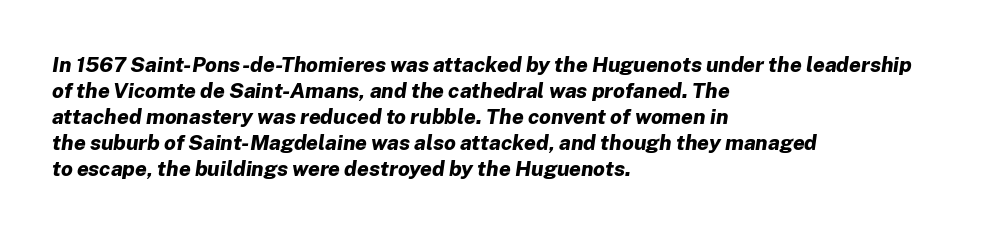
{"italic": "yes", "lean": "right", "slant_degrees": 8, "bold": "yes", "underline": "no", "align": "left", "line_spacing_ratio": 1.24, "letter_spacing": "normal", "letter_spacing_em": 0.0, "glyph_px": 21}
